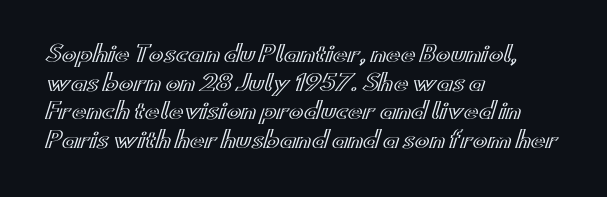
{"underline": "no", "align": "left", "line_spacing": "normal", "line_spacing_ratio": 1.3, "letter_spacing": "normal", "letter_spacing_em": 0.0, "glyph_px": 22}
